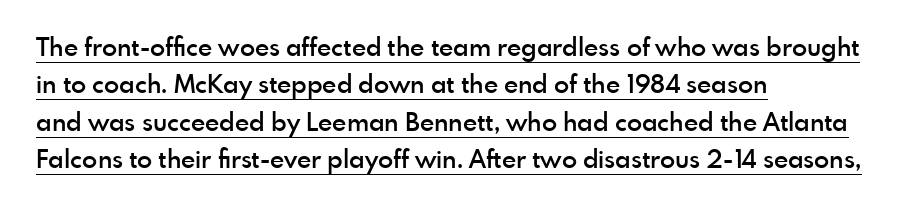
Q: Is the text bold? A: Semi-bold.
Q: Is the text italic (slanted)? A: No, it is upright.
Q: Is the text underlined? A: Yes.
Q: How is the paragraph aligned? A: Left-aligned.
Q: Is the spacing between letters normal or unusually wide? A: Normal.
Q: Is the spacing between lines tight, normal or loose? A: Normal.
